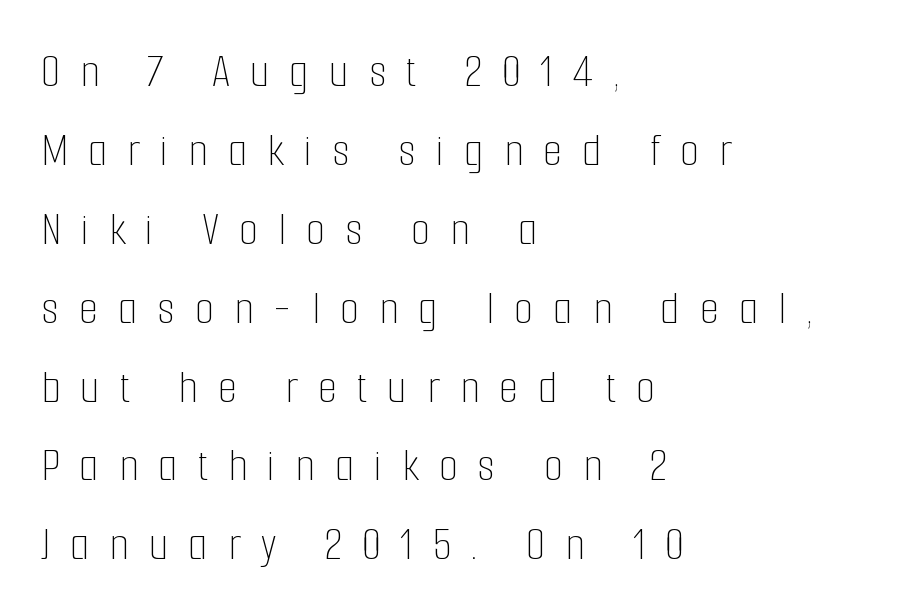
Ink coverage per letter is moderate at most. Do the characters align in a grid? No, the font is proportional. Someone cranked the tracking dial way up on this one. Notice how the passage keeps a crisp vertical edge on the left only. Beneath every word, the page is bare. Baseline-to-baseline distance is the conventional proportion of letter height.
